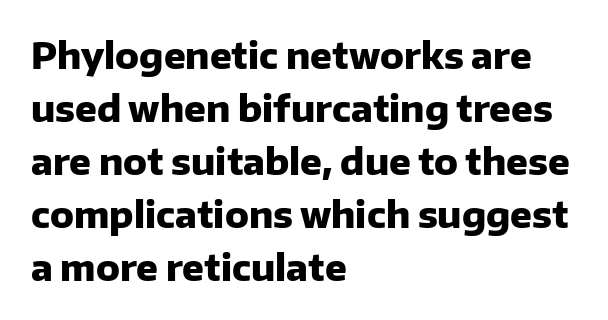
Q: Is the text bold? A: Yes.
Q: Is the text italic (slanted)? A: No, it is upright.
Q: Is the typeface a serif or a sans-serif typeface? A: Sans-serif.
Q: Is the text underlined? A: No.
Q: How is the paragraph aligned? A: Left-aligned.
Q: Is the spacing between letters normal or unusually wide? A: Normal.
Q: Is the spacing between lines tight, normal or loose? A: Normal.
Q: Width (condensed, normal, or wide)? A: Normal.
Q: Stroke contrast? A: Low.
Q: x-height? A: Medium.
Q: Monospaced? A: No.
